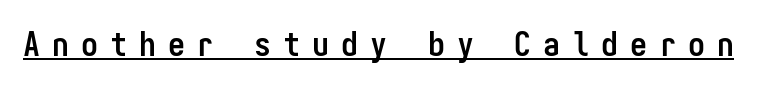
Q: Is the text bold? A: Yes.
Q: Is the text italic (slanted)? A: No, it is upright.
Q: Is the typeface a serif or a sans-serif typeface? A: Sans-serif.
Q: Is the text underlined? A: Yes.
Q: Is the spacing between letters normal or unusually wide? A: Unusually wide.
Q: Width (condensed, normal, or wide)? A: Condensed.
Q: Stroke contrast? A: Low.
Q: x-height? A: Medium.
Q: Monospaced? A: Yes.
